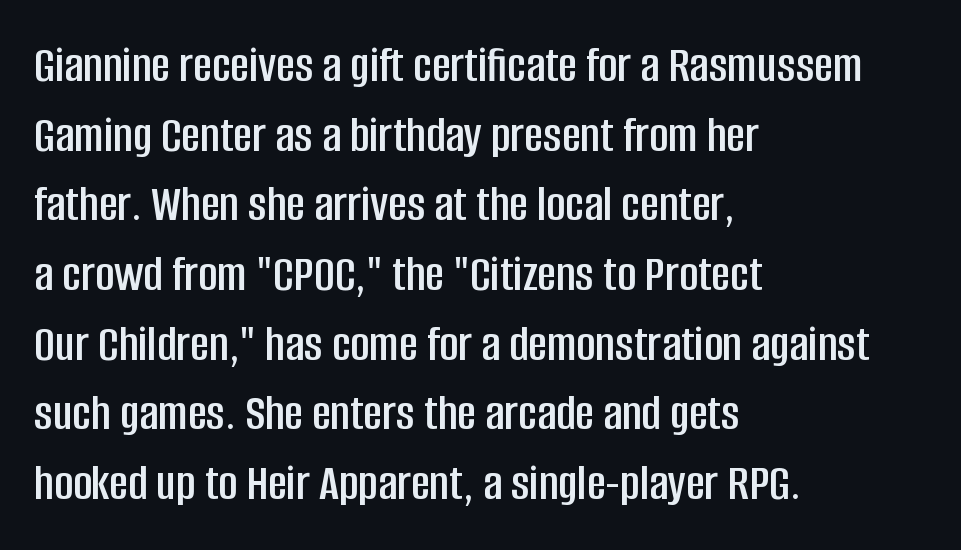
{"serif": "no", "italic": "no", "width": "condensed", "stroke_contrast": "low", "x_height": "large", "monospaced": "no", "underline": "no", "align": "left", "line_spacing": "normal", "line_spacing_ratio": 1.34, "letter_spacing": "normal", "letter_spacing_em": 0.0, "glyph_px": 52}
